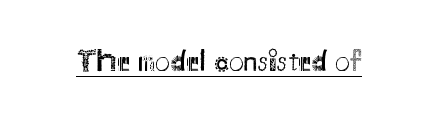
The image shows 30 px regular-weight sans-serif type, upright; set normal letter spacing, underlined; medium stroke contrast and a small x-height.
